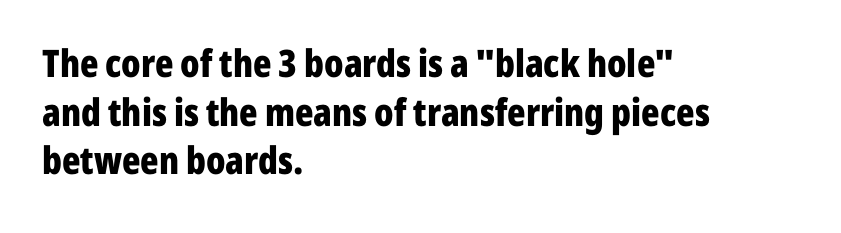
The gap between lines stays unmarked. Nothing sits at the stroke ends, so this counts as sans-serif. The lines sit at an ordinary, default distance from one another. Typeset ragged right — the left edge is the straight one. Tracking value appears to be zero — textbook default spacing. Quick note: not italic, upright.
